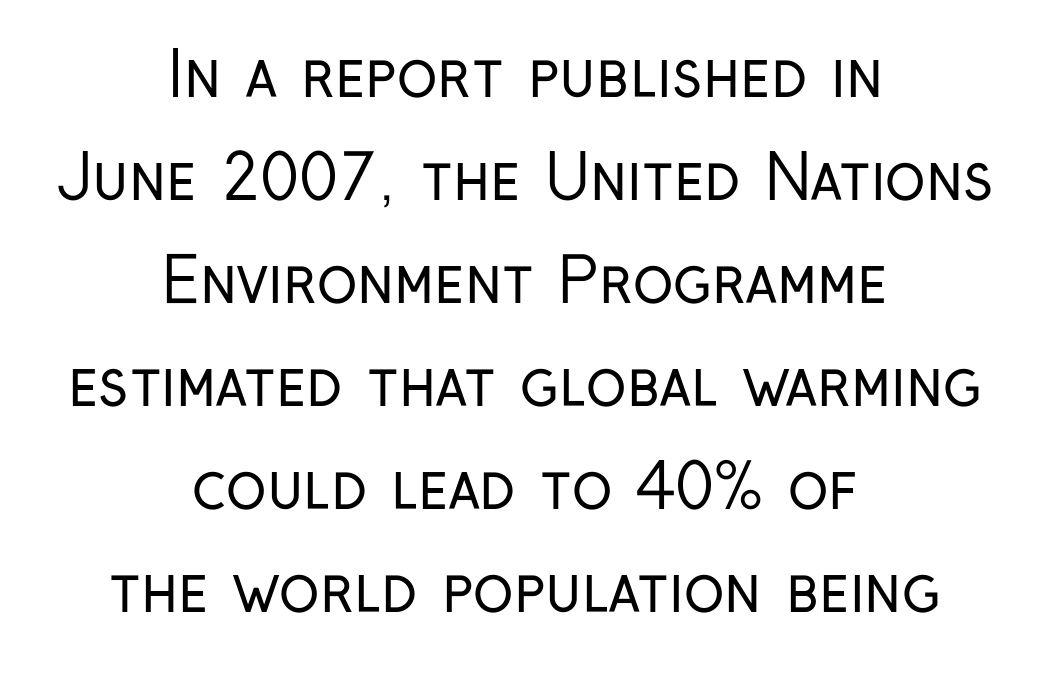
{"serif": "no", "italic": "no", "bold": "no", "weight": "regular", "width": "condensed", "stroke_contrast": "low", "x_height": "medium", "monospaced": "no", "underline": "no", "align": "center", "line_spacing": "normal", "line_spacing_ratio": 1.69, "letter_spacing": "normal", "letter_spacing_em": 0.0, "glyph_px": 61}
